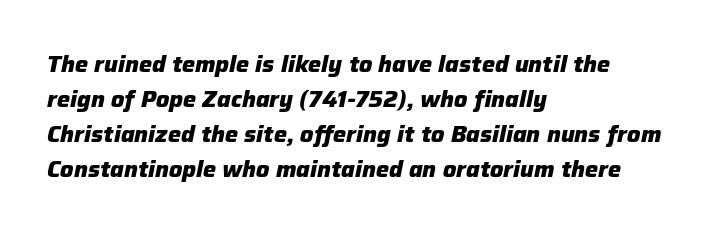
{"italic": "yes", "lean": "right", "slant_degrees": 12, "bold": "yes", "underline": "no", "align": "left", "line_spacing": "normal", "line_spacing_ratio": 1.59, "letter_spacing": "normal", "letter_spacing_em": 0.0, "glyph_px": 22}
